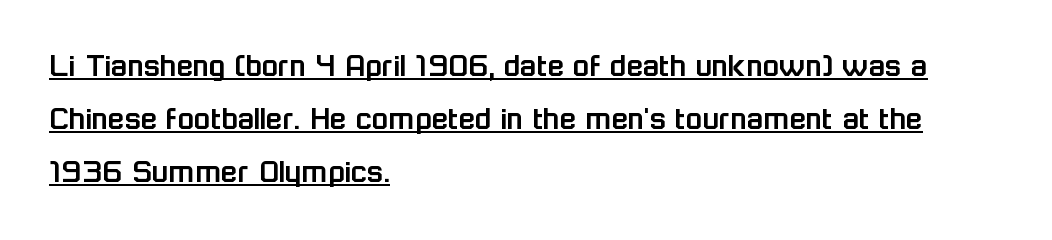
Q: Is the text italic (slanted)? A: No, it is upright.
Q: Is the typeface a serif or a sans-serif typeface? A: Sans-serif.
Q: Is the text underlined? A: Yes.
Q: How is the paragraph aligned? A: Left-aligned.
Q: Is the spacing between letters normal or unusually wide? A: Normal.
Q: Is the spacing between lines tight, normal or loose? A: Normal.
Q: Width (condensed, normal, or wide)? A: Normal.
Q: Stroke contrast? A: Low.
Q: x-height? A: Medium.
Q: Monospaced? A: No.
